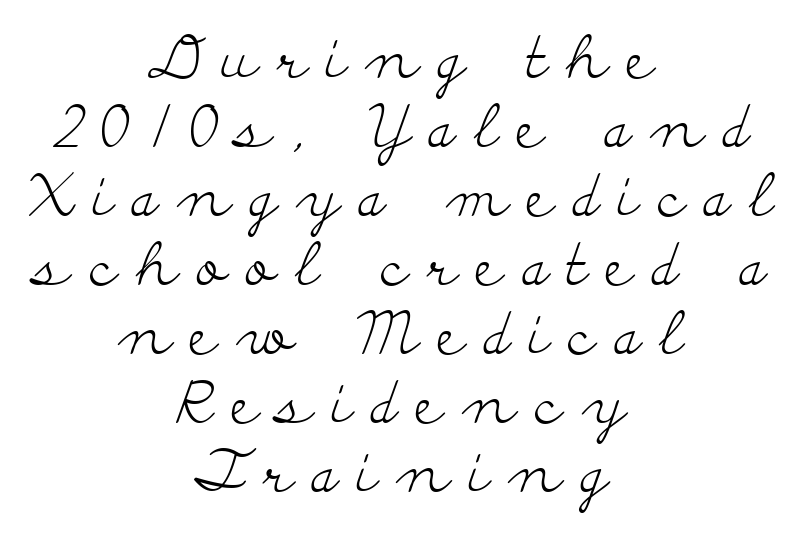
Clear beneath every line of the passage. Are there feet on the stems? There are — it's a serif. The face used here is rendered with a markedly widened letterfit. Caption: multi-line text, centered on the measure. These lines are rendered in a variable-pitch font.
